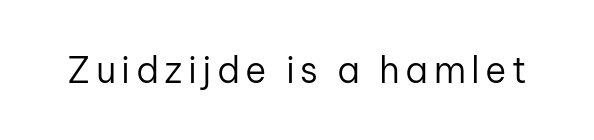
{"serif": "no", "italic": "no", "bold": "no", "weight": "regular", "width": "normal", "stroke_contrast": "low", "x_height": "medium", "monospaced": "no", "underline": "no", "glyph_px": 36}
